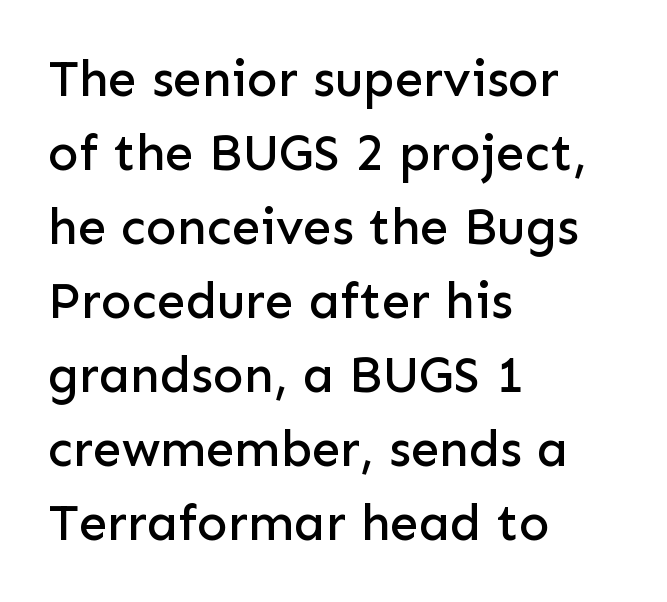
Are there feet on the stems? There aren't — it's a sans. You could call the tracking neutral — neither tight nor loose. Think of a printed novel: that variable character pitch is what you see here. The passage shown is not underscored anywhere. Every stem runs plumb, perpendicular to the baseline.
